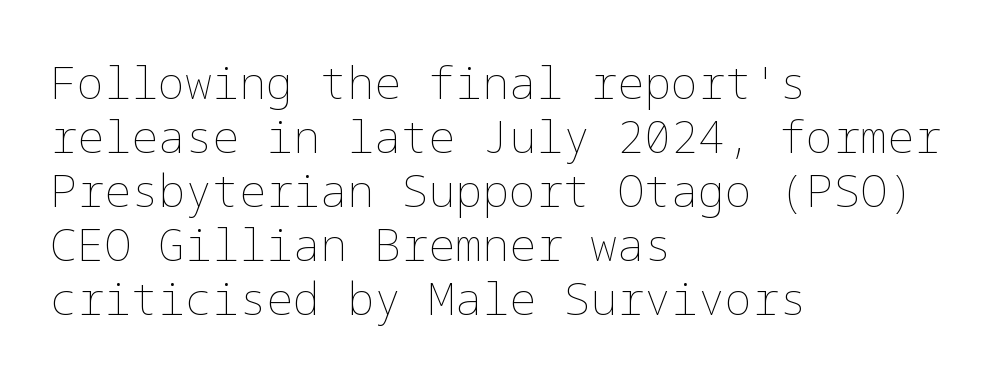
Letter spacing: default. The passage shown is not underscored anywhere. Italic? Not at all — the glyphs are vertical. Letters have the restrained weight of plain body copy at most. The paragraph shown leans on its left margin.
